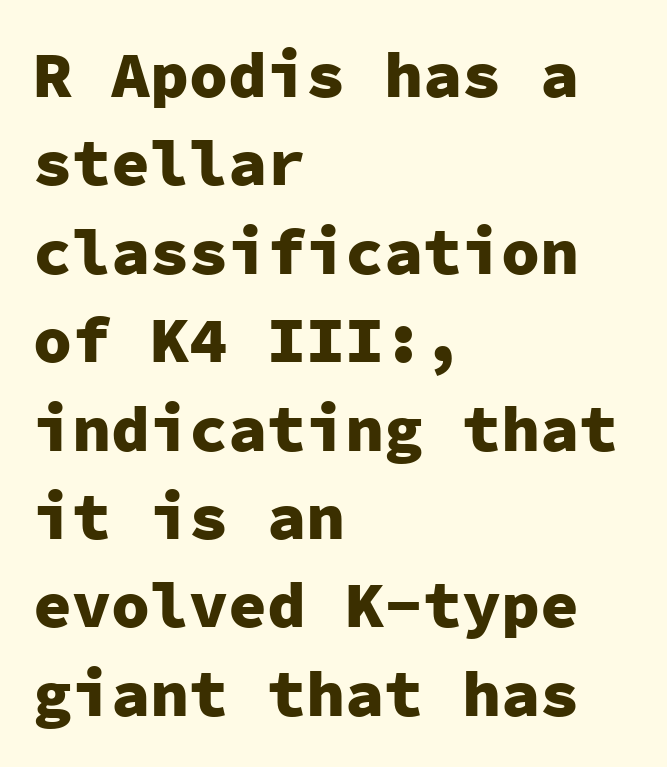
Successive baselines arrive at the customary interval. Every row of glyphs begins at an identical x-position on the left. No italicization has been applied; the sample stays upright. This sample uses a sans-serif face. This is heavy type, rendered in bold.
